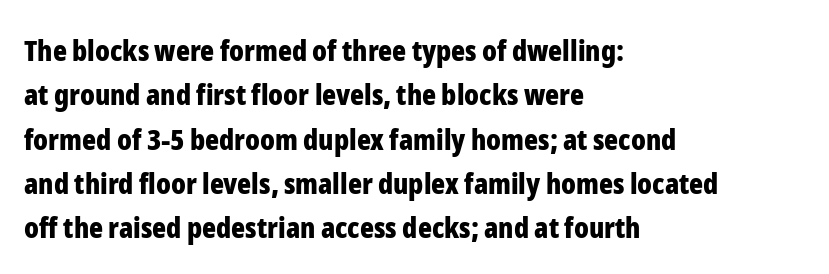
The image shows 29 px bold, condensed sans-serif type, upright; set left-aligned, normal line spacing (1.53x), normal letter spacing, not underlined; low stroke contrast and a medium x-height.
